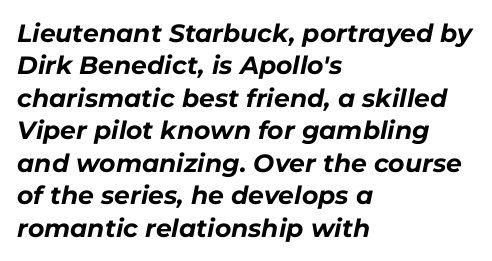
The image shows 25 px bold type, italic (leaning right); set left-aligned, normal line spacing (1.3x), normal letter spacing, not underlined.
